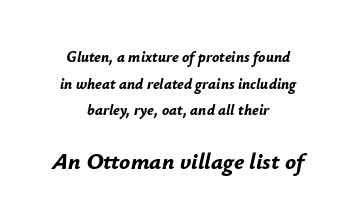
Q: Is the text bold? A: Yes.
Q: Is the text italic (slanted)? A: Yes, it leans right by about 12 degrees.
Q: Is the text underlined? A: No.
Q: How is the paragraph aligned? A: Centered.
Q: Is the spacing between letters normal or unusually wide? A: Normal.
Q: Which block of text is set in a larger size, the first (top) or the second (bottom)? A: The second (bottom) one.
